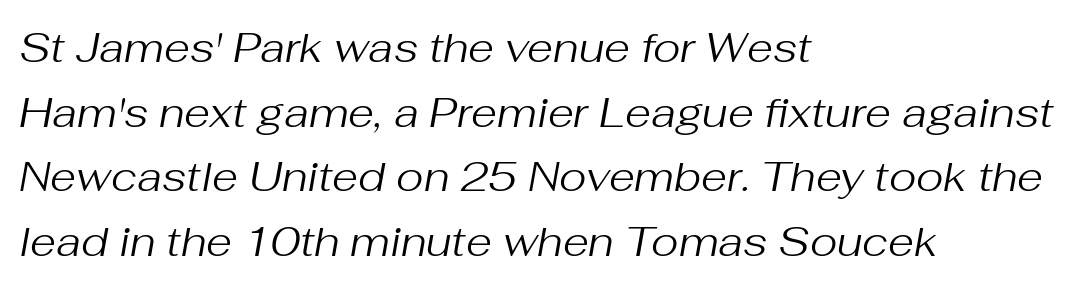
Check the space under the baseline: it is left empty. These glyphs show unthickened strokes, regular width or finer. Notice how the passage keeps a crisp vertical edge on the left only. Spacing verdict: proportional, widths tailored to each character. You can tell it's italic because the verticals aren't actually vertical.
